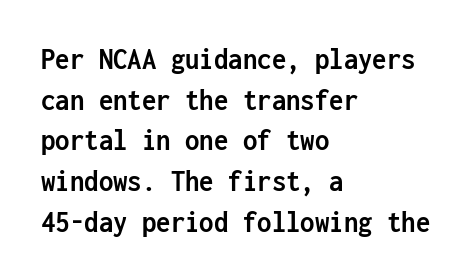
The image shows 32 px semibold, condensed sans-serif type, upright, monospaced; set left-aligned, normal line spacing (1.27x), normal letter spacing, not underlined; low stroke contrast and a medium x-height.
